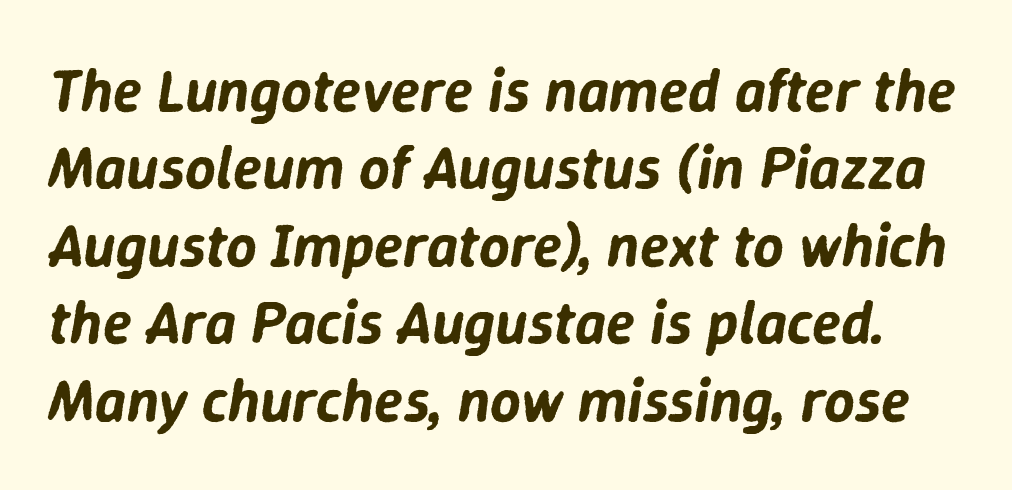
The image shows 60 px text type, italic (leaning right); set normal line spacing (1.29x), normal letter spacing, not underlined; low stroke contrast and a medium x-height.
